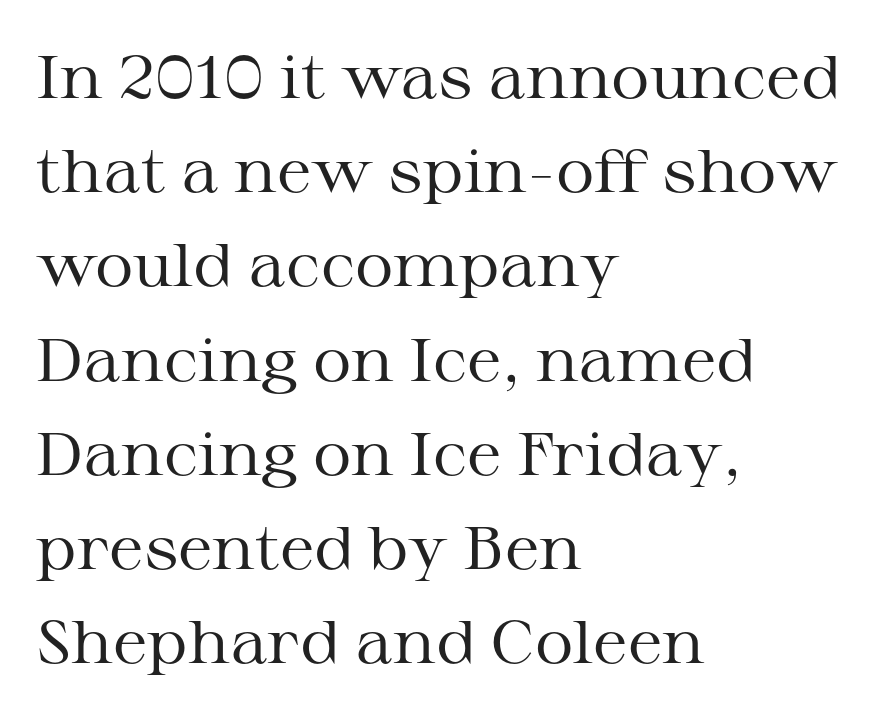
Compared with a centered layout, this one pins lines to the left instead. Interline gaps are of average width in this sample. Decoration check: the copy has no underline. The passage shown is not bold in any degree. Every character sits straight up, as roman type does. The line texture is even and compact thanks to regular tracking.
